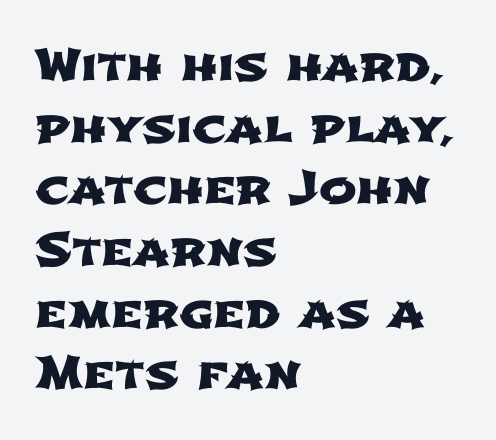
The image shows 45 px wide sans-serif type; set left-aligned, normal line spacing (1.37x), normal letter spacing, not underlined; low stroke contrast and a medium x-height.
